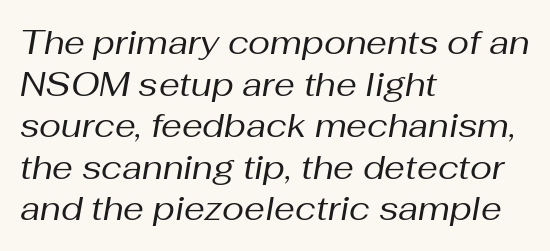
The image shows 33 px regular-weight type, italic (leaning right); set left-aligned, normal line spacing (1.26x), normal letter spacing, not underlined; medium stroke contrast and a medium x-height.
